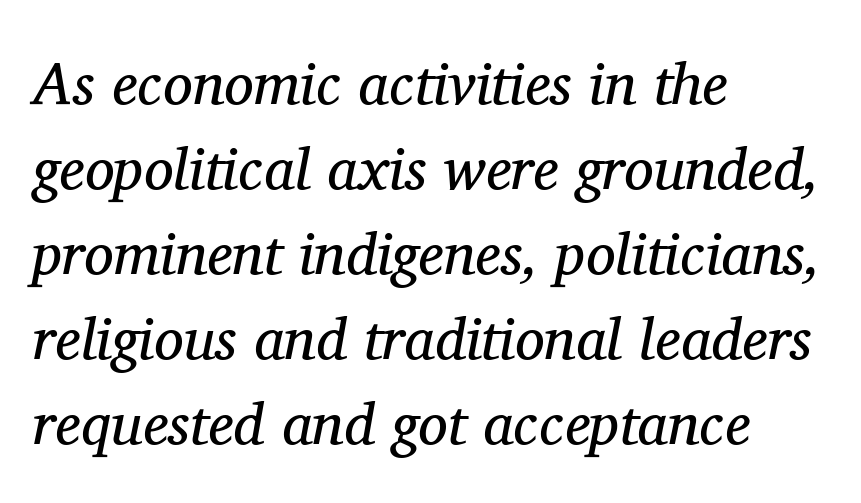
Do the characters align in a grid? No, the font is proportional. Are there feet on the stems? There are — it's a serif. The string is rendered with underlining switched off. Baseline-to-baseline distance is the conventional proportion of letter height. Default kerning and tracking; the words read as compact shapes. The face used here has a pronounced slope to its letters.
